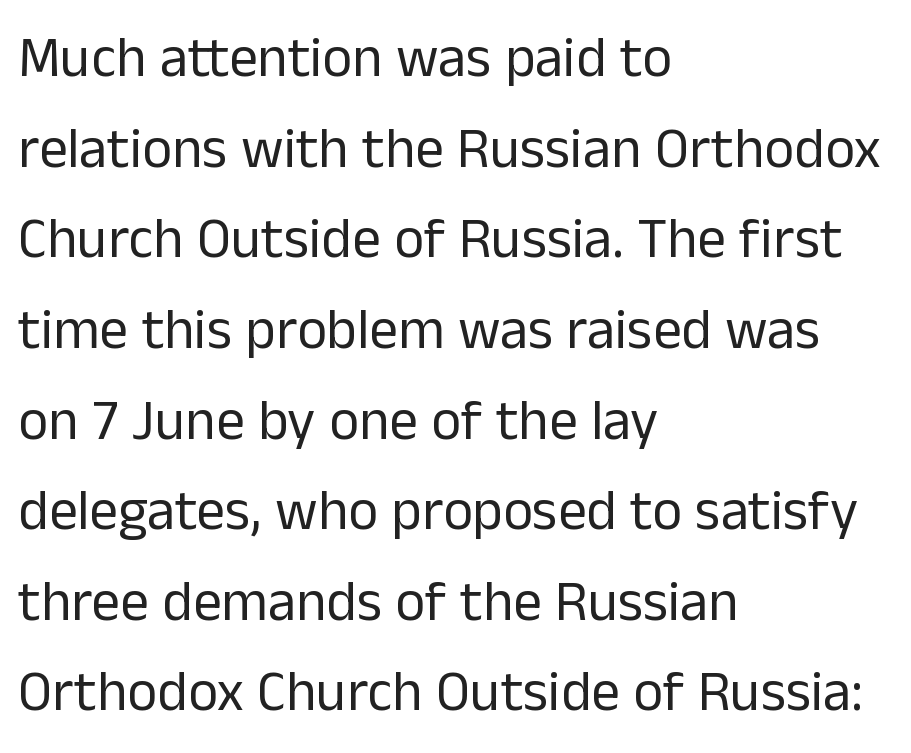
The rendering uses natural spacing where letterforms have individual widths. A typesetter would call this zero additional tracking. Weight: regular or lighter. A typesetter would mark this as roman, not italic. The passage shown is not underscored anywhere. Students, observe: this is what conventionally led text looks like.
